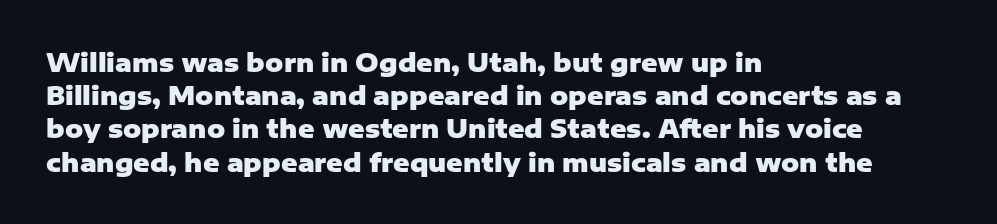
Q: Is the text bold? A: Yes.
Q: Is the text italic (slanted)? A: No, it is upright.
Q: Is the text underlined? A: No.
Q: How is the paragraph aligned? A: Left-aligned.
Q: Is the spacing between letters normal or unusually wide? A: Normal.
Q: Is the spacing between lines tight, normal or loose? A: Normal.
